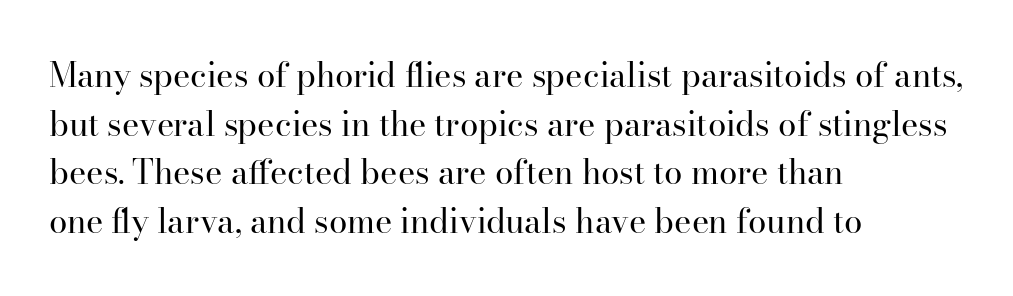
{"serif": "yes", "italic": "no", "bold": "no", "weight": "regular", "width": "normal", "stroke_contrast": "high", "x_height": "small", "monospaced": "no", "underline": "no", "align": "left", "line_spacing": "normal", "line_spacing_ratio": 1.47, "letter_spacing": "normal", "letter_spacing_em": 0.0, "glyph_px": 33}
